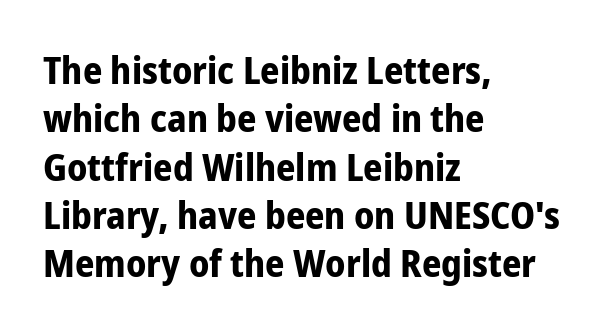
Quick note: not italic, upright. Short note: letters normally spaced. A classic flush-left, rag-right setting is used for this passage. The letters carry no serifs — their stems end cleanly without finishing strokes.
